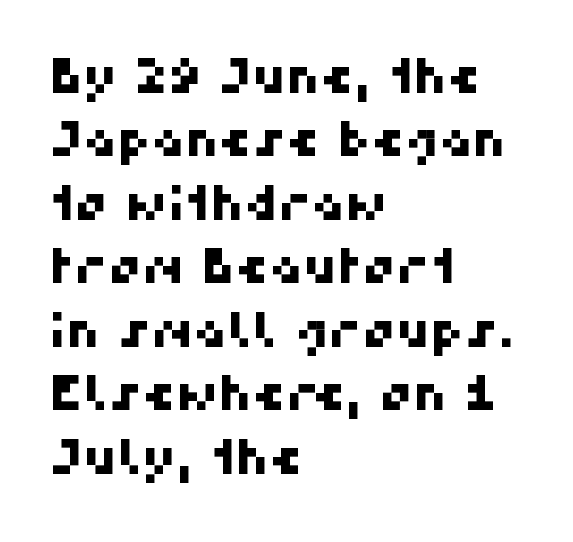
{"serif": "no", "width": "normal", "stroke_contrast": "high", "x_height": "medium", "monospaced": "no", "underline": "no", "align": "left", "line_spacing": "normal", "line_spacing_ratio": 1.35, "letter_spacing": "normal", "letter_spacing_em": 0.0, "glyph_px": 47}
